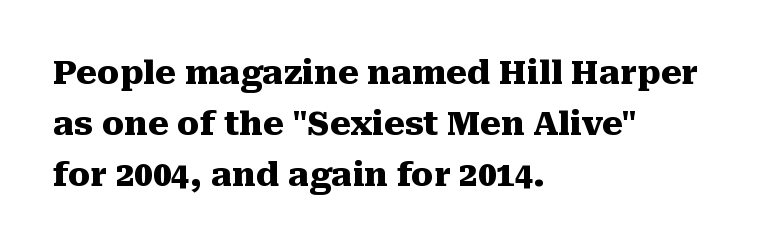
The font is running at its bold setting. Look at the tracking — it's just the regular setting, nothing added. Look at the bottom of the vertical strokes: they flare into serifs here. Line spacing here is normal. Spacing verdict: proportional, widths tailored to each character. The typesetter chose a ragged-right arrangement here.
